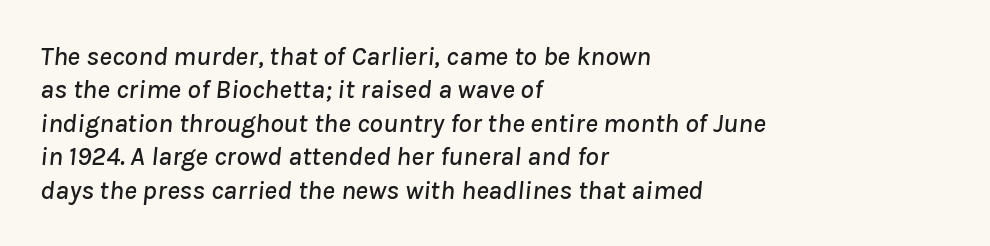
Q: Is the text italic (slanted)? A: Yes, it leans right by about 8 degrees.
Q: Is the text underlined? A: No.
Q: How is the paragraph aligned? A: Left-aligned.
Q: Is the spacing between letters normal or unusually wide? A: Normal.
